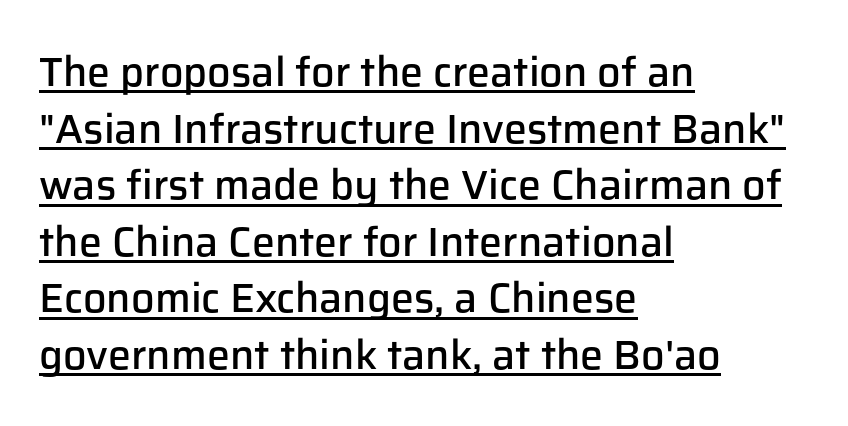
The image shows 41 px semibold sans-serif type, upright; set left-aligned, normal line spacing (1.38x), normal letter spacing, underlined; low stroke contrast and a medium x-height.
